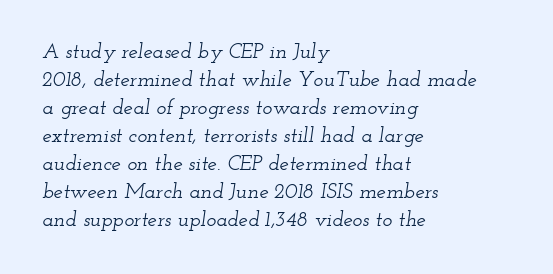
{"italic": "yes", "lean": "right", "slant_degrees": 12, "underline": "no", "align": "left", "line_spacing": "normal", "line_spacing_ratio": 1.33, "letter_spacing": "normal", "letter_spacing_em": 0.0, "glyph_px": 21}
